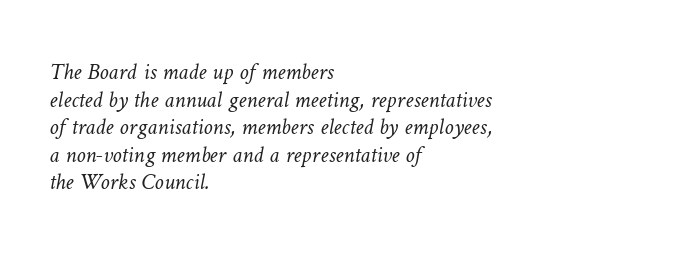
{"bold": "no", "underline": "no", "align": "left", "line_spacing_ratio": 1.2, "letter_spacing": "normal", "letter_spacing_em": 0.0, "glyph_px": 23}
